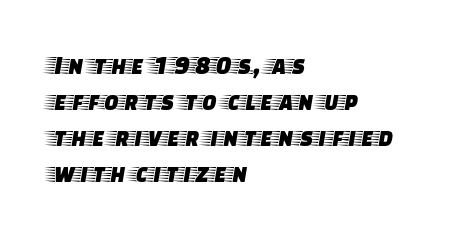
{"underline": "no", "align": "left", "line_spacing": "normal", "line_spacing_ratio": 1.33, "letter_spacing": "normal", "letter_spacing_em": 0.0, "glyph_px": 27}
